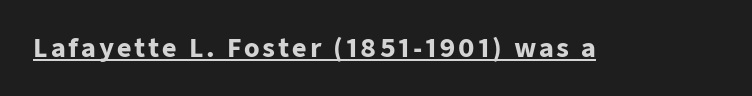
The image shows 25 px bold type, upright; set underlined.
